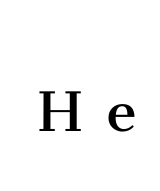
Regarding serifs, this sample has them. The space beneath each line is pristine and unruled. The type is letterspaced generously, with wide tracking. Think of a printed novel: that variable character pitch is what you see here. Does the lettering tilt? It doesn't — this is upright. Unbolded letterforms with no extra heft.
